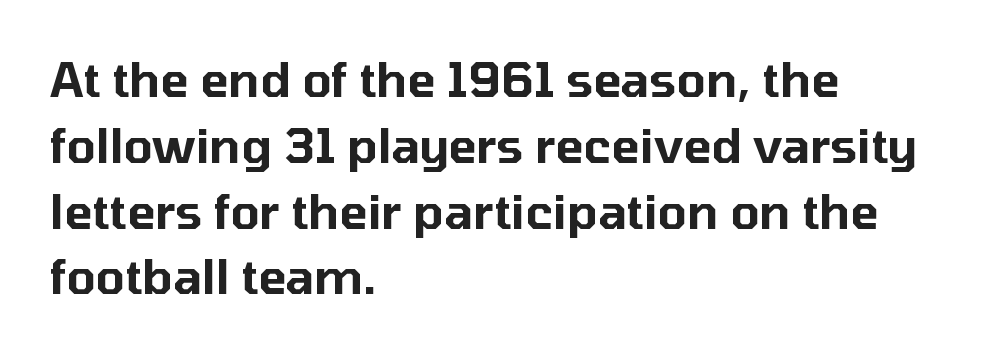
Q: Is the text italic (slanted)? A: No, it is upright.
Q: Is the typeface a serif or a sans-serif typeface? A: Sans-serif.
Q: Is the text underlined? A: No.
Q: How is the paragraph aligned? A: Left-aligned.
Q: Is the spacing between letters normal or unusually wide? A: Normal.
Q: Is the spacing between lines tight, normal or loose? A: Normal.
Q: Width (condensed, normal, or wide)? A: Normal.
Q: Stroke contrast? A: Low.
Q: x-height? A: Medium.
Q: Monospaced? A: No.
